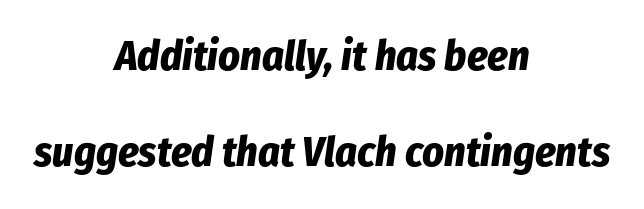
The face used here is proportionally spaced, like ordinary book or web type. Strokes here are thick enough to call this a true bold. Line starts and ends both wander, symmetrically. Every character sits at an angle, as italics do. The rendering uses a large line-height, opening up the rows.
